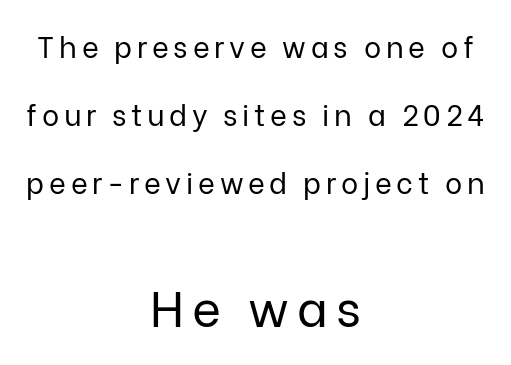
{"serif": "no", "italic": "no", "bold": "no", "weight": "regular", "width": "normal", "stroke_contrast": "low", "x_height": "medium", "monospaced": "no", "underline": "no", "align": "center", "line_spacing": "loose", "line_spacing_ratio": 2.35, "larger_block": "second", "size_ratio": 1.72, "glyph_px": 50}
